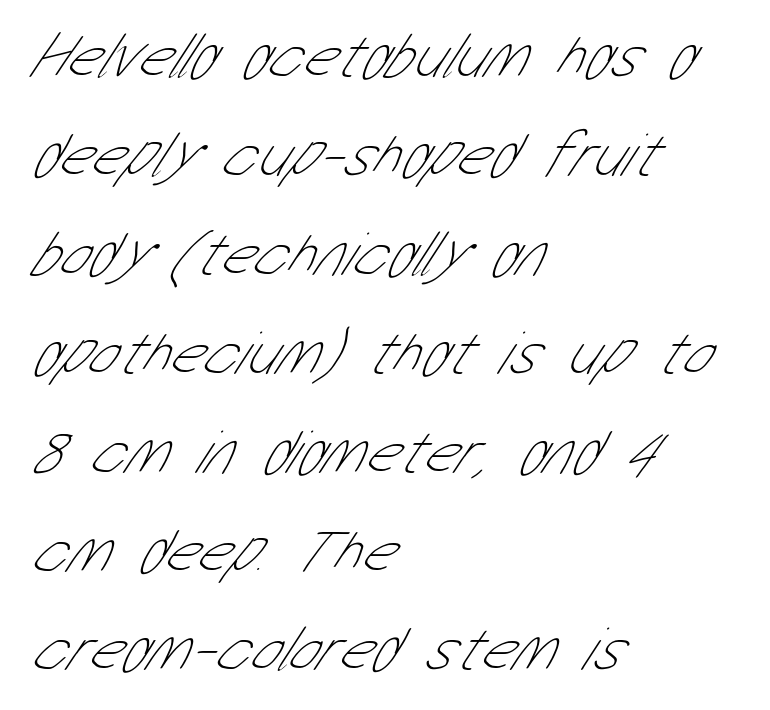
Descender tails drop into unmarked territory. Looks like regular typesetting: each glyph gets only the width it needs. On a weight scale, this lands at 450 or below. A typesetter would label this face a sans. This sample keeps an unexceptional amount of space between lines. Where is the straight margin? On the left.
